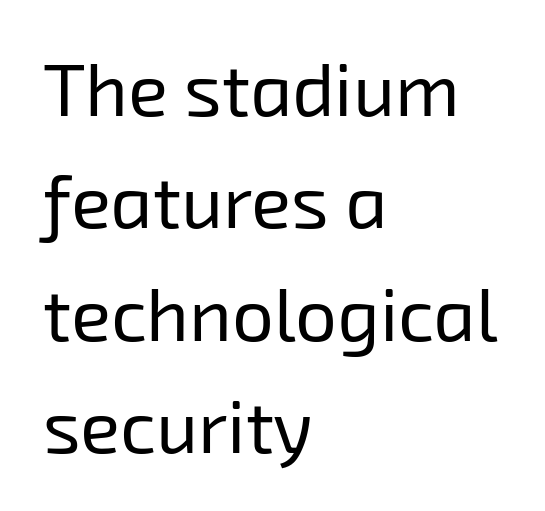
The rag falls on the right side of this text block. How are the letters spaced? Ordinarily, with no added tracking. Vertically, the passage feels balanced, rows spaced as you'd expect. Letterform terminals end flat and unadorned throughout the passage. Character widths vary here, with narrow letters taking less room than wide ones.
